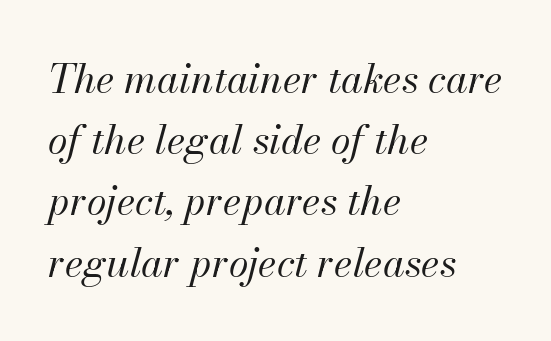
{"italic": "yes", "lean": "right", "slant_degrees": 13, "bold": "no", "weight": "regular", "width": "normal", "stroke_contrast": "medium", "x_height": "small", "monospaced": "no", "underline": "no", "align": "left", "line_spacing": "normal", "line_spacing_ratio": 1.53, "letter_spacing": "normal", "letter_spacing_em": 0.0, "glyph_px": 40}
